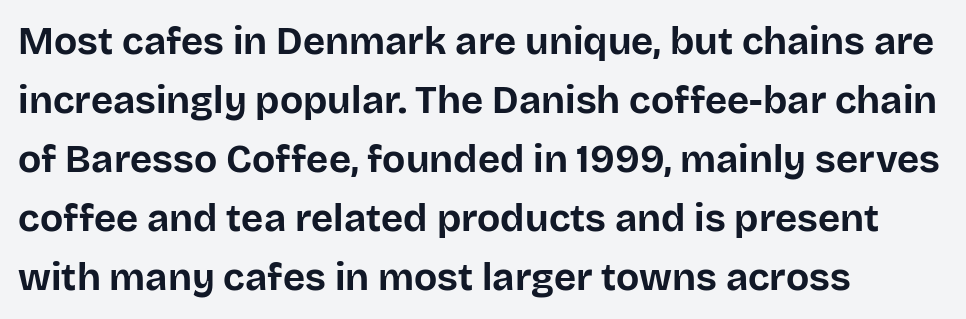
Q: Is the text bold? A: Yes.
Q: Is the text italic (slanted)? A: No, it is upright.
Q: Is the typeface a serif or a sans-serif typeface? A: Sans-serif.
Q: Is the text underlined? A: No.
Q: How is the paragraph aligned? A: Left-aligned.
Q: Is the spacing between letters normal or unusually wide? A: Normal.
Q: Is the spacing between lines tight, normal or loose? A: Normal.
Q: Width (condensed, normal, or wide)? A: Normal.
Q: Stroke contrast? A: Low.
Q: x-height? A: Large.
Q: Monospaced? A: No.
